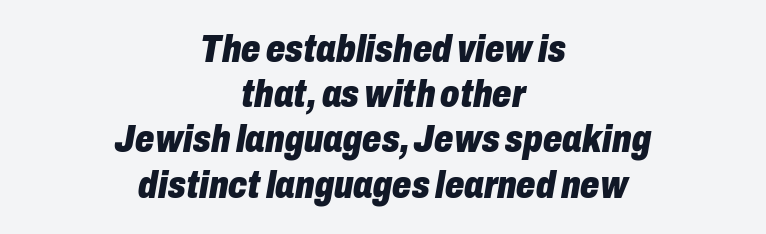
{"italic": "yes", "lean": "right", "slant_degrees": 10, "bold": "yes", "weight": "heavy", "width": "condensed", "stroke_contrast": "low", "x_height": "medium", "monospaced": "no", "underline": "no", "align": "center", "line_spacing_ratio": 1.19, "letter_spacing": "normal", "letter_spacing_em": 0.0, "glyph_px": 38}
